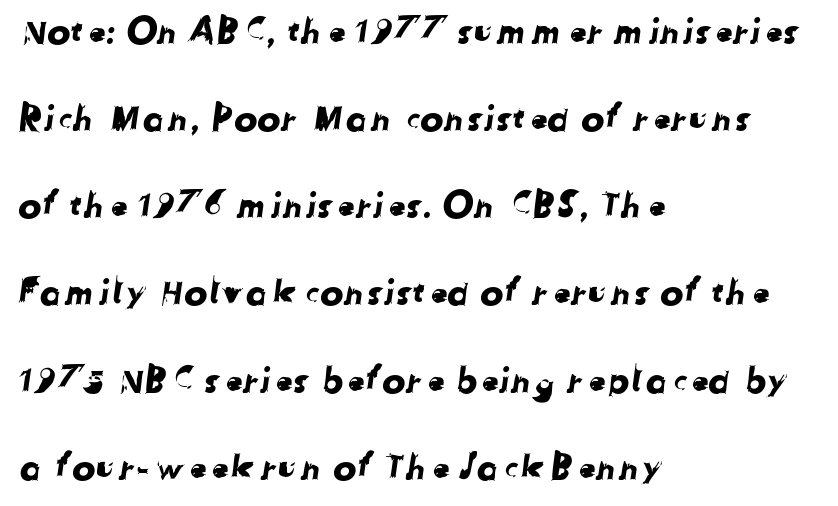
Note the varied advance widths — an 'i' is clearly narrower than an 'm'. Are there feet on the stems? There aren't — it's a sans. Caption: standard tracking, unaltered. Unmarked baselines from the first word to the last. Each new line begins a long way beneath the previous one. Teacher's note: observe the even left margin — that is flush-left alignment.
